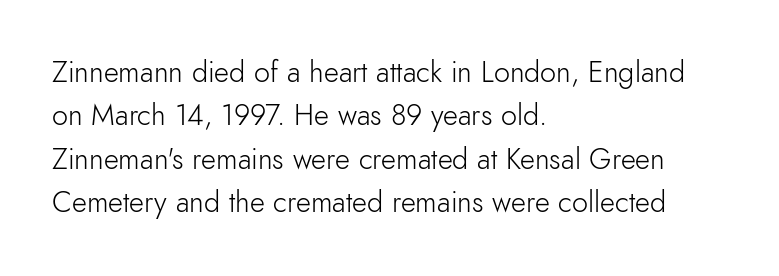
Q: Is the text bold? A: No.
Q: Is the text italic (slanted)? A: No, it is upright.
Q: Is the typeface a serif or a sans-serif typeface? A: Sans-serif.
Q: Is the text underlined? A: No.
Q: How is the paragraph aligned? A: Left-aligned.
Q: Is the spacing between letters normal or unusually wide? A: Normal.
Q: Is the spacing between lines tight, normal or loose? A: Normal.
Q: Width (condensed, normal, or wide)? A: Normal.
Q: Stroke contrast? A: Low.
Q: x-height? A: Small.
Q: Monospaced? A: No.
